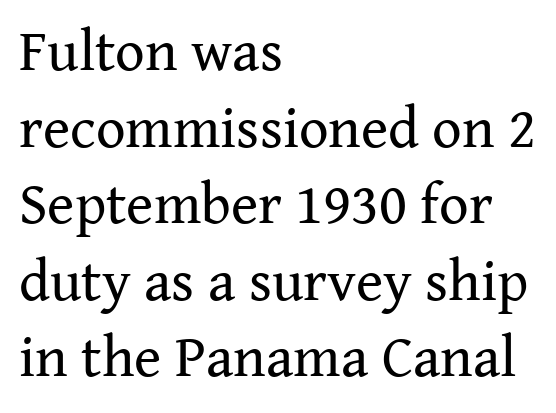
You could not count columns in this text — the font is proportionally spaced. Letters rest on an invisible, unmarked baseline. To sum up the face: it has serifs. Caption: standard tracking, unaltered. Characters remain perfectly vertical along every line. Leftover space on each line is placed entirely after the last word.
